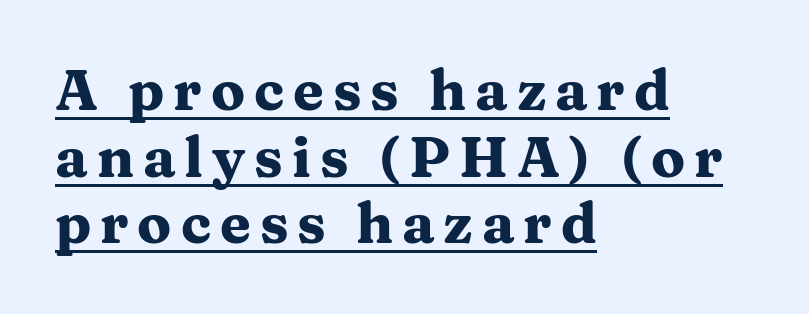
{"serif": "yes", "italic": "no", "bold": "yes", "weight": "heavy", "width": "wide", "stroke_contrast": "medium", "x_height": "medium", "monospaced": "no", "underline": "yes", "align": "left", "line_spacing_ratio": 1.19, "glyph_px": 56}
